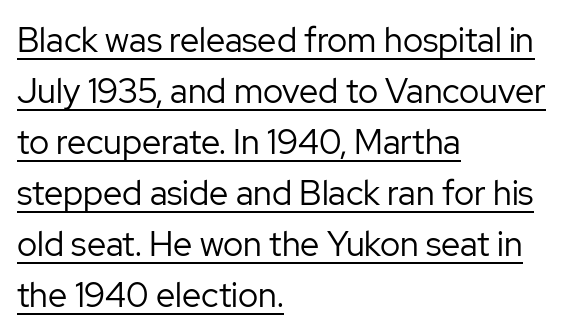
This is roman type, the default non-slanted kind. The horizontal fit of the characters is conventional and even. A sans-serif font was chosen for this passage. The letters advance in unequal steps, a hallmark of proportional type.
